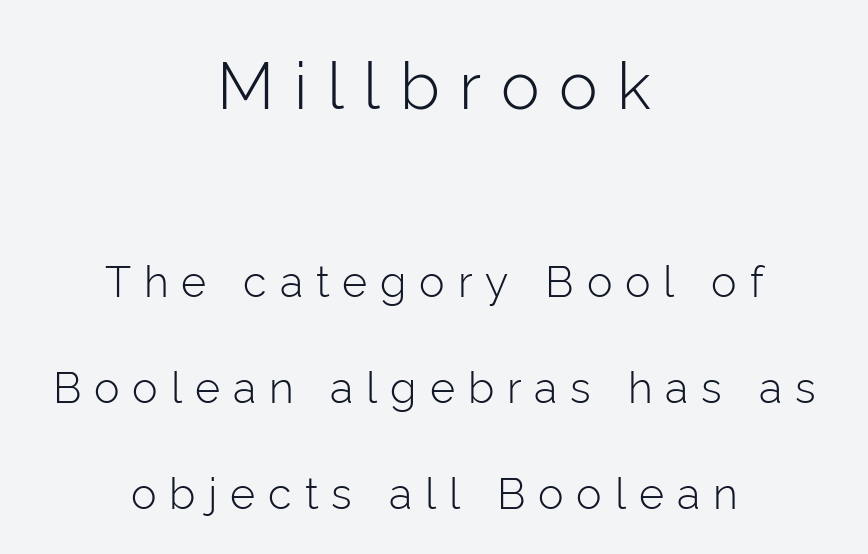
Q: Is the text bold? A: No.
Q: Is the text italic (slanted)? A: No, it is upright.
Q: Is the typeface a serif or a sans-serif typeface? A: Sans-serif.
Q: Is the text underlined? A: No.
Q: How is the paragraph aligned? A: Centered.
Q: Is the spacing between letters normal or unusually wide? A: Unusually wide.
Q: Is the spacing between lines tight, normal or loose? A: Loose.
Q: Which block of text is set in a larger size, the first (top) or the second (bottom)? A: The first (top) one.
Q: Width (condensed, normal, or wide)? A: Normal.
Q: Stroke contrast? A: Low.
Q: x-height? A: Medium.
Q: Monospaced? A: No.
